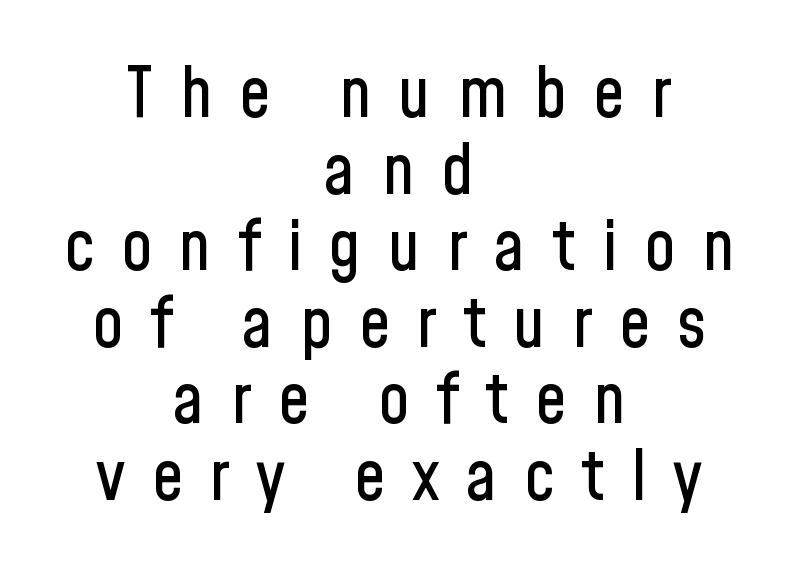
{"serif": "no", "italic": "no", "width": "condensed", "stroke_contrast": "low", "x_height": "medium", "monospaced": "no", "underline": "no", "align": "center", "line_spacing": "tight", "line_spacing_ratio": 1.11, "letter_spacing": "wide", "letter_spacing_em": 0.39, "glyph_px": 69}
